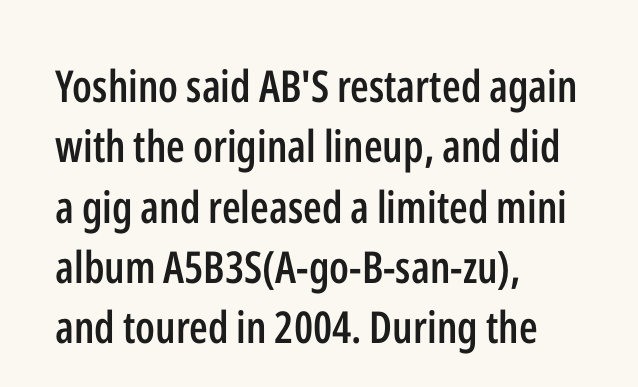
In CSS terms this would be text-align: left. Compared with typical body copy, the letter spacing here is the same. The typeface chosen for these lines omits serifs. Line spacing here is normal. Do the characters align in a grid? No, the font is proportional.
